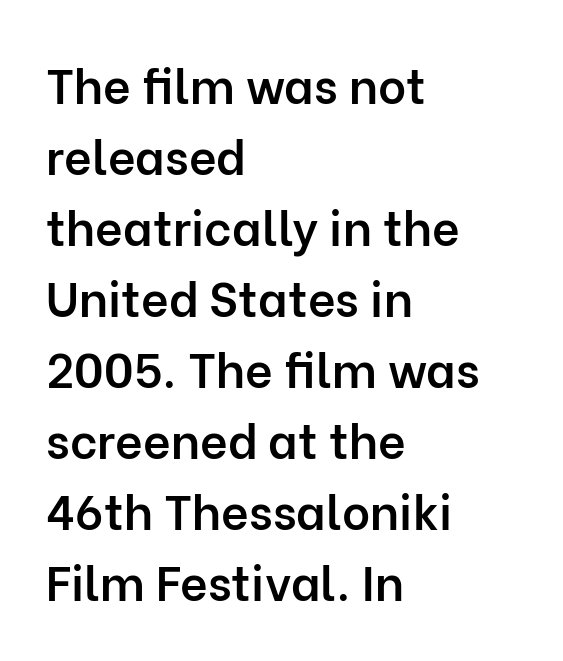
{"serif": "no", "italic": "no", "bold": "semi", "weight": "semibold", "width": "normal", "stroke_contrast": "low", "x_height": "medium", "monospaced": "no", "underline": "no", "align": "left", "line_spacing": "normal", "line_spacing_ratio": 1.48, "letter_spacing": "normal", "letter_spacing_em": 0.0, "glyph_px": 48}
